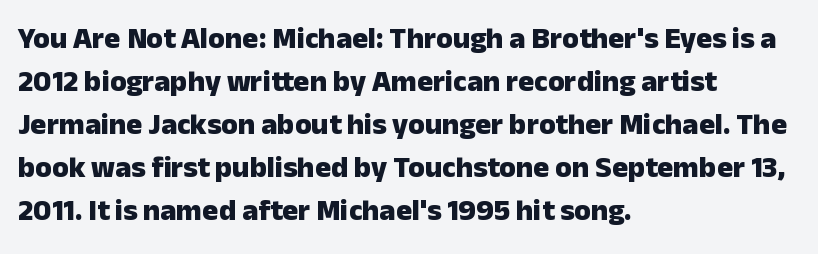
{"serif": "no", "italic": "no", "bold": "yes", "weight": "heavy", "width": "normal", "stroke_contrast": "low", "x_height": "medium", "monospaced": "no", "underline": "no", "align": "left", "line_spacing": "normal", "line_spacing_ratio": 1.43, "letter_spacing": "normal", "letter_spacing_em": 0.0, "glyph_px": 30}
